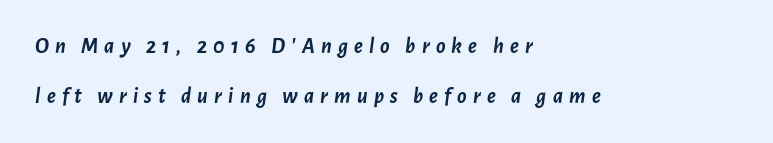
One-word summary of the alignment: left. Pretty heavy lettering here — definitely bold. Loosely led — the rows are spread out. The space directly below the letters is spotless. Would a proofreader flag this as italicized? Yes. This rendering widens character spacing well past its baseline value.
